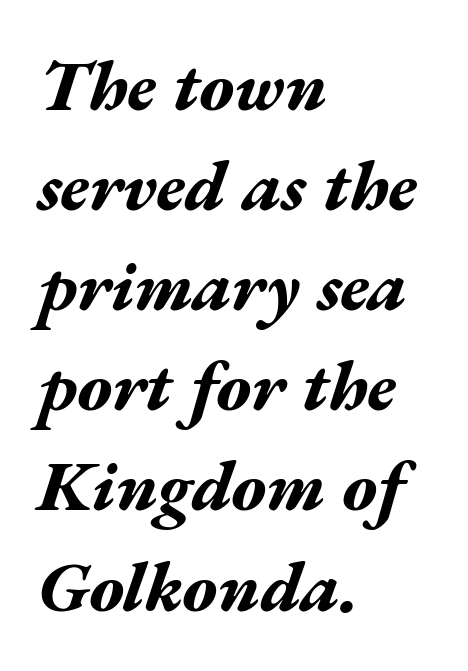
The image shows 71 px bold, wide type, italic (leaning right); set left-aligned, normal line spacing (1.41x), normal letter spacing, not underlined; medium stroke contrast and a medium x-height.
